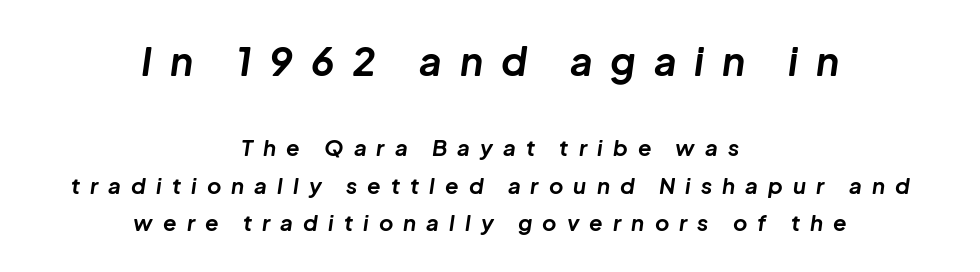
{"italic": "yes", "lean": "right", "slant_degrees": 8, "bold": "yes", "weight": "bold", "width": "normal", "stroke_contrast": "low", "x_height": "medium", "monospaced": "no", "underline": "no", "align": "center", "line_spacing_ratio": 1.71, "letter_spacing": "wide", "letter_spacing_em": 0.46, "larger_block": "first", "size_ratio": 1.77, "glyph_px": 39}
